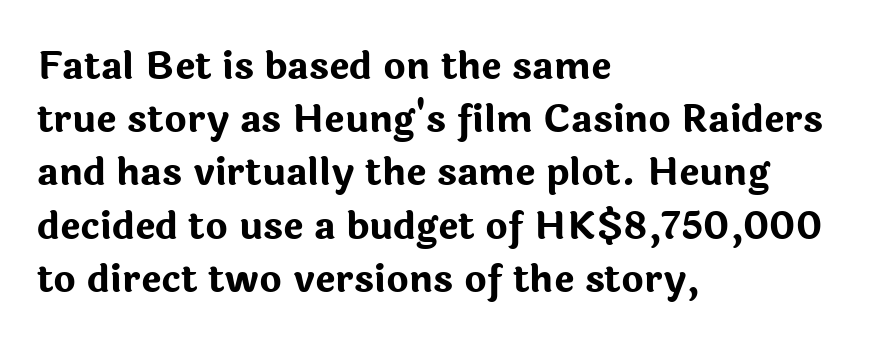
{"serif": "no", "italic": "no", "bold": "yes", "weight": "bold", "width": "normal", "stroke_contrast": "low", "x_height": "medium", "monospaced": "no", "underline": "no", "align": "left", "line_spacing": "normal", "line_spacing_ratio": 1.4, "letter_spacing": "normal", "letter_spacing_em": 0.0, "glyph_px": 38}
